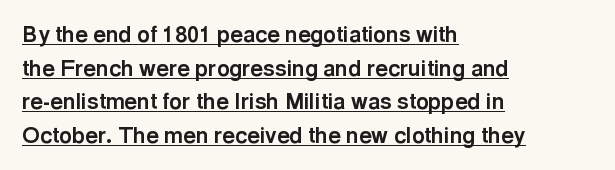
The image shows 22 px bold type, upright; set left-aligned, normal line spacing (1.53x), normal letter spacing, underlined.
